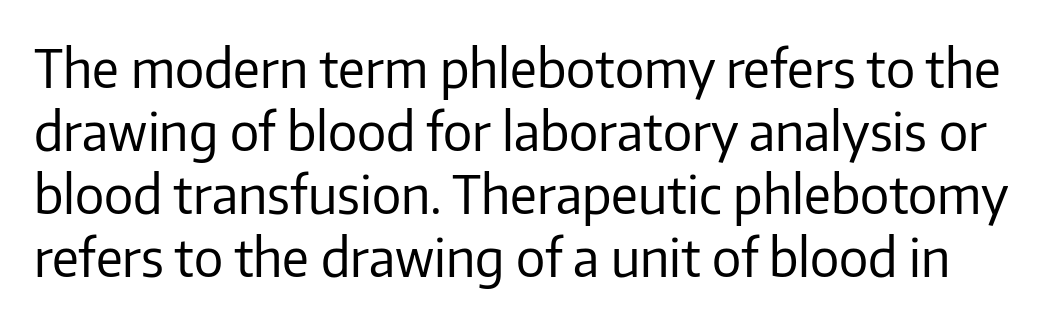
Q: Is the text bold? A: No.
Q: Is the text italic (slanted)? A: No, it is upright.
Q: Is the typeface a serif or a sans-serif typeface? A: Sans-serif.
Q: Is the text underlined? A: No.
Q: Is the spacing between letters normal or unusually wide? A: Normal.
Q: Width (condensed, normal, or wide)? A: Normal.
Q: Stroke contrast? A: Low.
Q: x-height? A: Medium.
Q: Monospaced? A: No.
